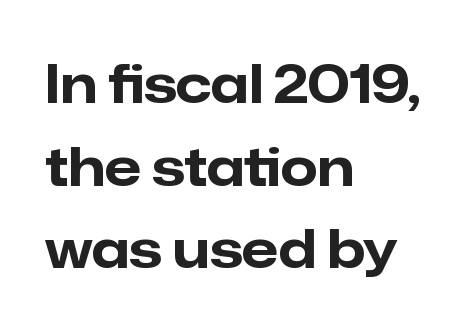
Q: Is the text bold? A: Yes.
Q: Is the text italic (slanted)? A: No, it is upright.
Q: Is the typeface a serif or a sans-serif typeface? A: Sans-serif.
Q: Is the text underlined? A: No.
Q: How is the paragraph aligned? A: Left-aligned.
Q: Is the spacing between letters normal or unusually wide? A: Normal.
Q: Is the spacing between lines tight, normal or loose? A: Normal.
Q: Width (condensed, normal, or wide)? A: Normal.
Q: Stroke contrast? A: Low.
Q: x-height? A: Medium.
Q: Monospaced? A: No.
